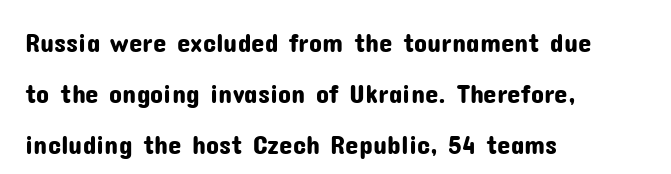
Plain, unruled lines of type. The lines in this sample share a left origin and differ only in where they stop. Words appear dense and cohesive because spacing is normal. A roman cut, with each character standing at attention.
